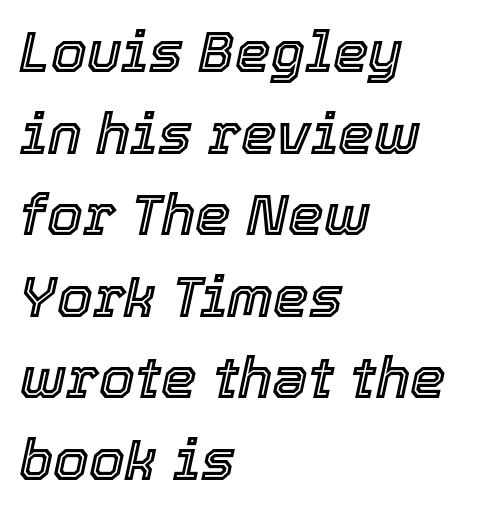
Honestly, the letter spacing is just normal — you wouldn't notice it. Baseline-to-baseline distance is the conventional proportion of letter height. Think of a printed novel: that variable character pitch is what you see here. Notice how the passage keeps a crisp vertical edge on the left only. Type without underlining. The whole block is typeset with a tilt.
